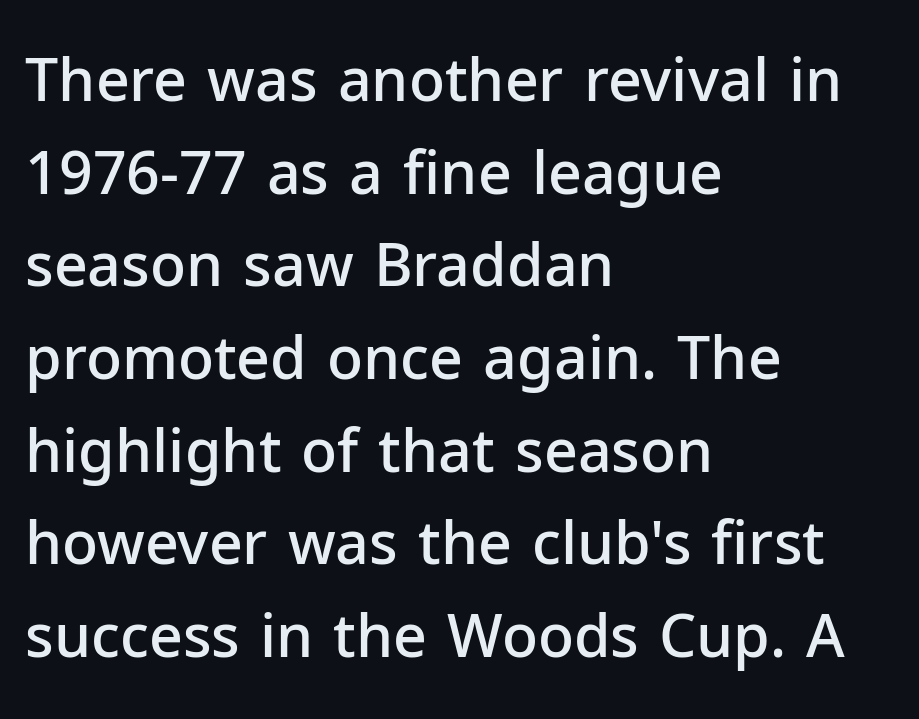
{"serif": "no", "italic": "no", "bold": "semi", "weight": "semibold", "width": "normal", "stroke_contrast": "low", "x_height": "medium", "monospaced": "no", "underline": "no", "align": "left", "line_spacing": "normal", "line_spacing_ratio": 1.57, "letter_spacing": "normal", "letter_spacing_em": 0.0, "glyph_px": 59}
